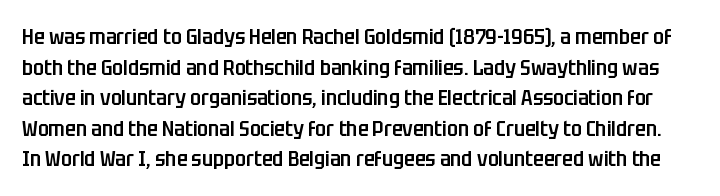
{"italic": "no", "bold": "semi", "underline": "no", "line_spacing": "normal", "line_spacing_ratio": 1.39, "letter_spacing": "normal", "letter_spacing_em": 0.0, "glyph_px": 22}
